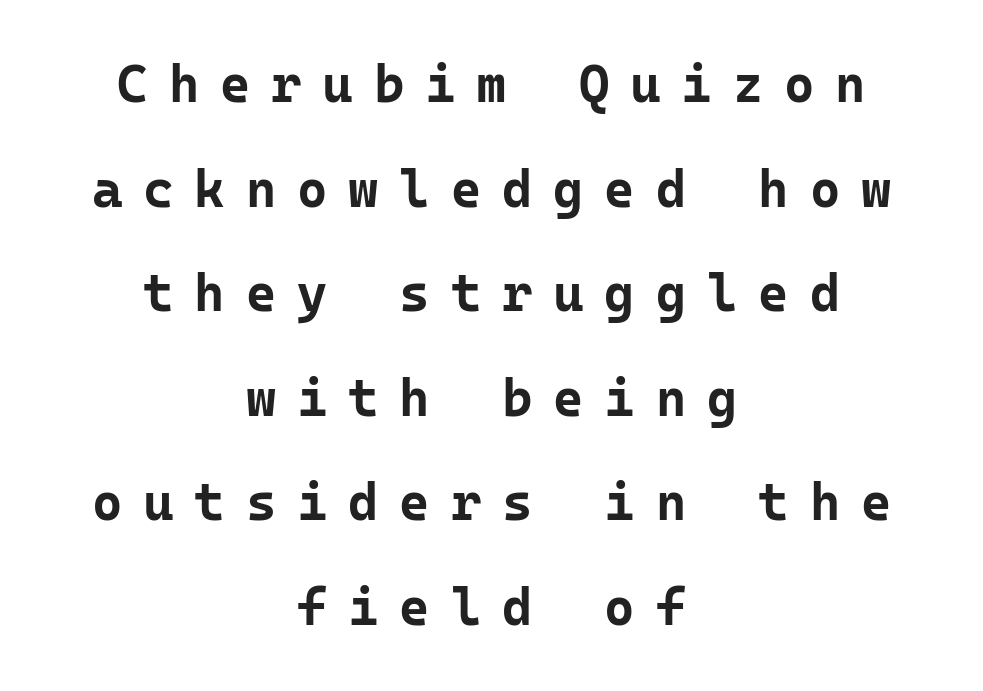
{"serif": "no", "italic": "no", "bold": "yes", "weight": "bold", "width": "normal", "stroke_contrast": "low", "x_height": "medium", "monospaced": "yes", "underline": "no", "align": "center", "line_spacing": "loose", "line_spacing_ratio": 2.01, "letter_spacing": "wide", "letter_spacing_em": 0.4, "glyph_px": 52}
